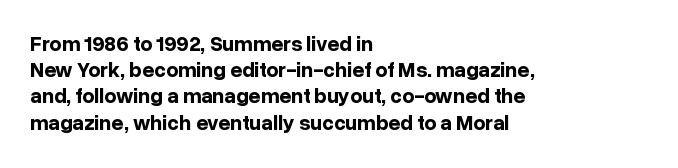
Does the weight exceed regular? Yes, all the way to bold. A typesetter would mark this as roman, not italic. The glyphs are unaccompanied by any horizontal stroke below them. Interline gaps are of average width in this sample. The horizontal fit of the characters is conventional and even.
